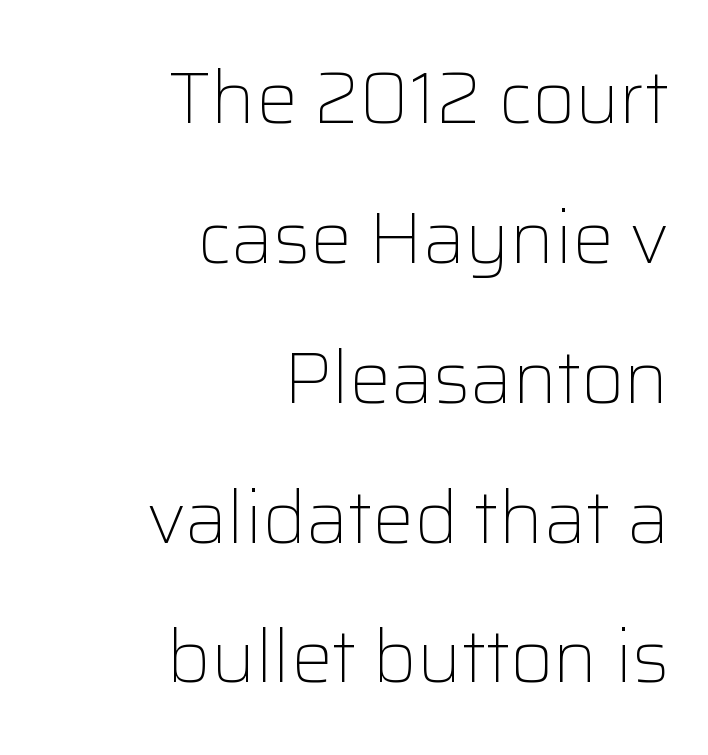
{"serif": "no", "italic": "no", "bold": "no", "weight": "light", "width": "normal", "stroke_contrast": "low", "x_height": "medium", "monospaced": "no", "underline": "no", "align": "right", "line_spacing_ratio": 1.89, "letter_spacing": "normal", "letter_spacing_em": 0.0, "glyph_px": 74}
